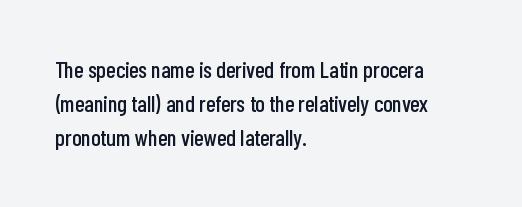
The image shows 23 px text type, upright; set left-aligned, normal line spacing (1.48x), normal letter spacing, not underlined.
